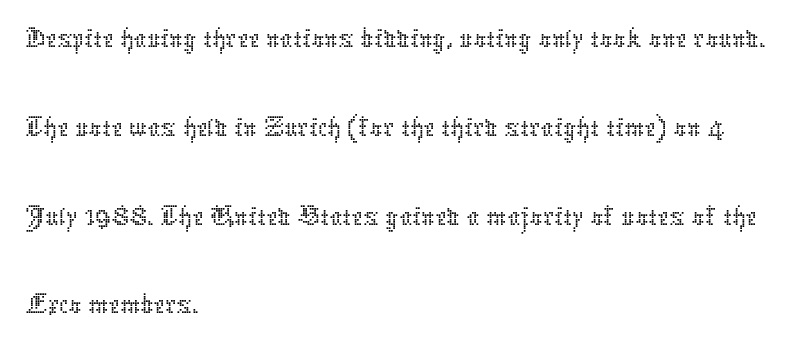
Q: Is the text bold? A: No.
Q: Is the text italic (slanted)? A: No, it is upright.
Q: Is the text underlined? A: No.
Q: How is the paragraph aligned? A: Left-aligned.
Q: Is the spacing between letters normal or unusually wide? A: Normal.
Q: Is the spacing between lines tight, normal or loose? A: Normal.
Q: Width (condensed, normal, or wide)? A: Normal.
Q: Stroke contrast? A: Low.
Q: x-height? A: Medium.
Q: Monospaced? A: No.
